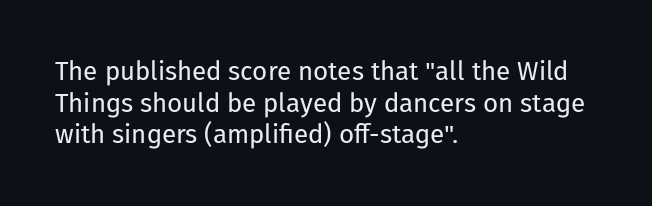
The image shows 26 px text type, upright; set left-aligned, line spacing 1.22x, normal letter spacing, not underlined.
